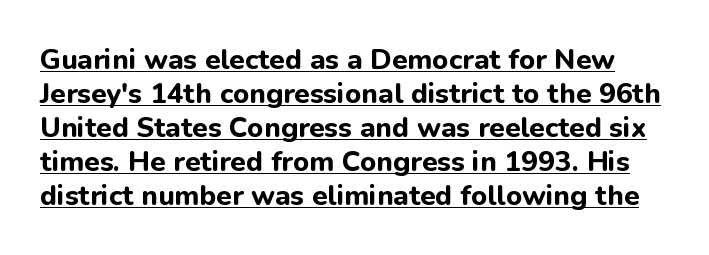
{"serif": "no", "italic": "no", "bold": "yes", "weight": "bold", "width": "normal", "stroke_contrast": "low", "x_height": "medium", "monospaced": "no", "underline": "yes", "line_spacing_ratio": 1.21, "letter_spacing": "normal", "letter_spacing_em": 0.0, "glyph_px": 28}
